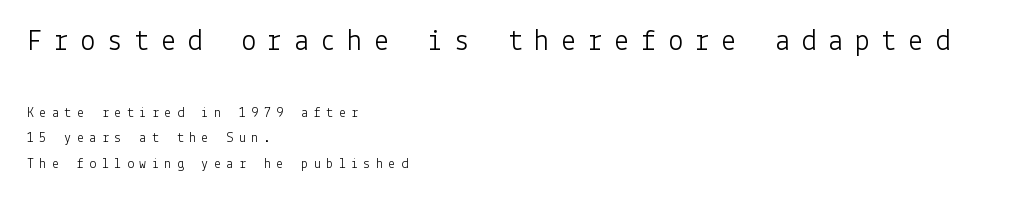
{"serif": "no", "italic": "no", "bold": "no", "weight": "light", "width": "normal", "stroke_contrast": "low", "x_height": "medium", "underline": "no", "align": "left", "line_spacing_ratio": 1.82, "letter_spacing": "wide", "letter_spacing_em": 0.39, "larger_block": "first", "size_ratio": 2.14, "glyph_px": 30}
